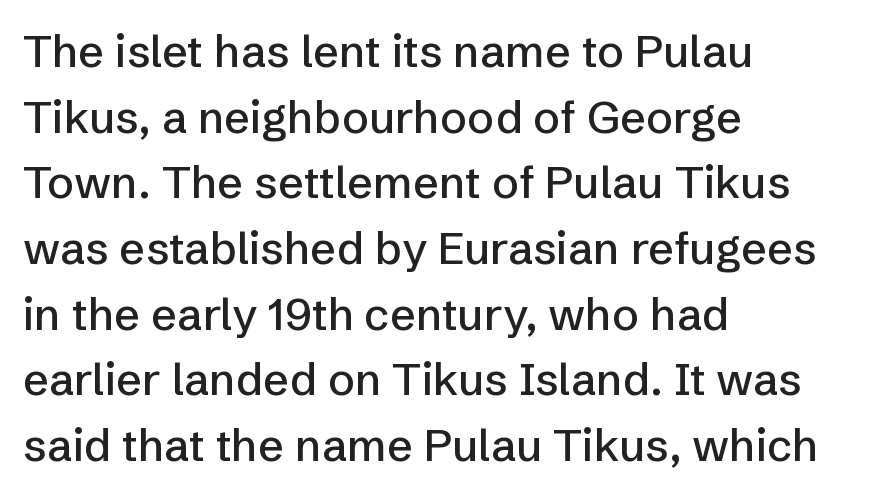
{"serif": "no", "italic": "no", "width": "normal", "stroke_contrast": "low", "x_height": "medium", "monospaced": "no", "underline": "no", "align": "left", "line_spacing": "normal", "line_spacing_ratio": 1.46, "letter_spacing": "normal", "letter_spacing_em": 0.0, "glyph_px": 45}
